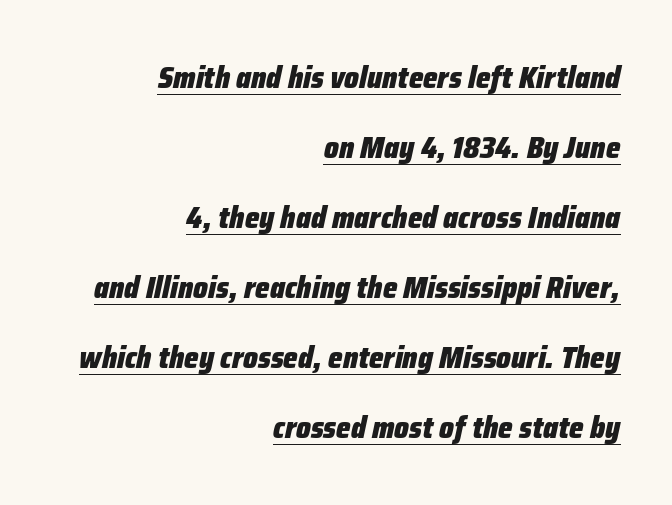
The image shows 31 px heavy, condensed type, italic (leaning right); set right-aligned, loose line spacing (2.26x), normal letter spacing, underlined; low stroke contrast and a medium x-height.
